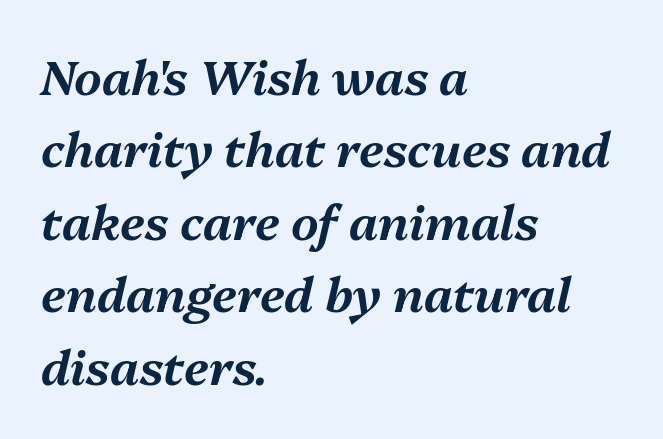
Q: Is the text italic (slanted)? A: Yes, it leans right by about 13 degrees.
Q: Is the text underlined? A: No.
Q: How is the paragraph aligned? A: Left-aligned.
Q: Is the spacing between letters normal or unusually wide? A: Normal.
Q: Is the spacing between lines tight, normal or loose? A: Normal.
Q: Width (condensed, normal, or wide)? A: Normal.
Q: Stroke contrast? A: Medium.
Q: x-height? A: Medium.
Q: Monospaced? A: No.
